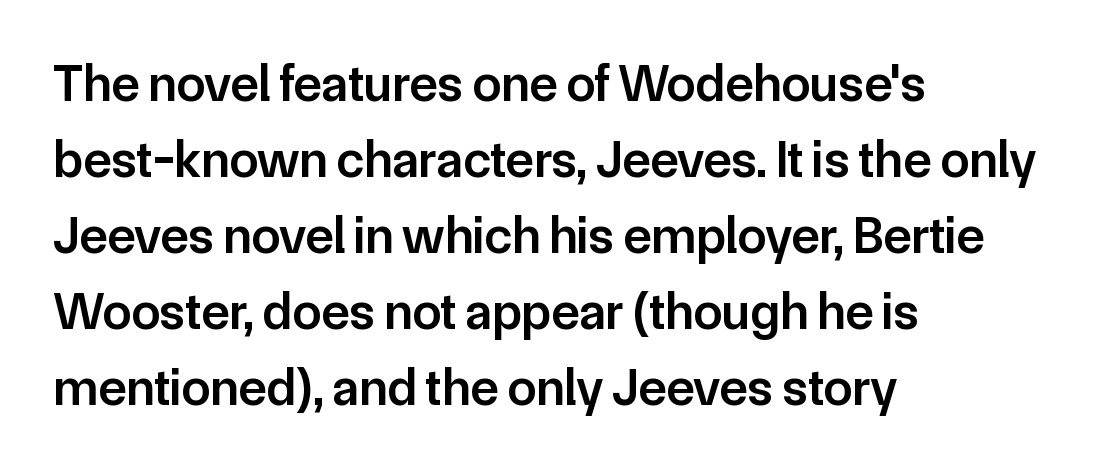
The letters advance in unequal steps, a hallmark of proportional type. Students, observe: this is what conventionally led text looks like. Posture: vertical. The text block is weighted toward the left margin, trailing off unevenly rightward.
